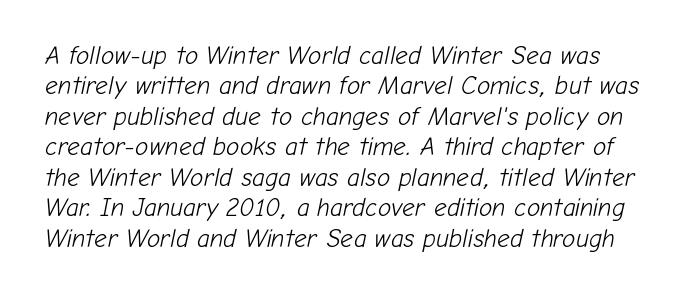
{"italic": "yes", "lean": "right", "slant_degrees": 12, "bold": "no", "underline": "no", "line_spacing_ratio": 1.22, "letter_spacing": "normal", "letter_spacing_em": 0.0, "glyph_px": 25}
